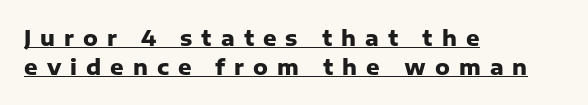
Successive baselines arrive at the customary interval. The typesetter chose a ragged-right arrangement here. The rendering uses the underline text-decoration. Quick note: not italic, upright. The letters are spread apart with noticeably loose tracking.
